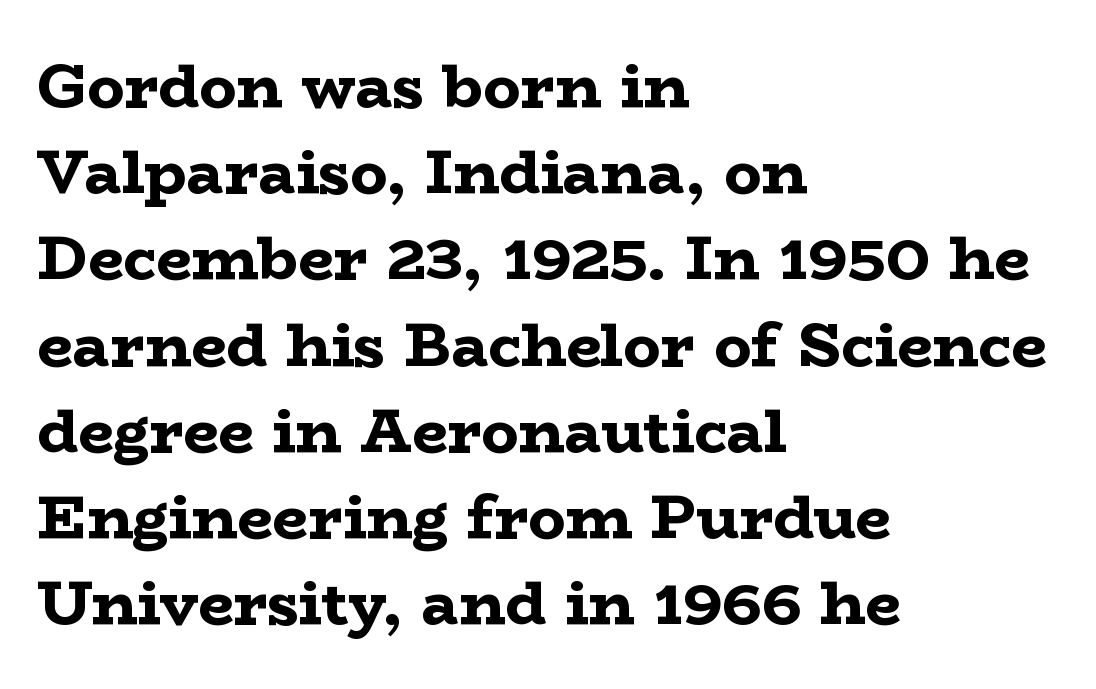
Q: Is the text bold? A: Yes.
Q: Is the text italic (slanted)? A: No, it is upright.
Q: Is the typeface a serif or a sans-serif typeface? A: Serif.
Q: Is the text underlined? A: No.
Q: How is the paragraph aligned? A: Left-aligned.
Q: Is the spacing between letters normal or unusually wide? A: Normal.
Q: Is the spacing between lines tight, normal or loose? A: Normal.
Q: Width (condensed, normal, or wide)? A: Wide.
Q: Stroke contrast? A: Low.
Q: x-height? A: Medium.
Q: Monospaced? A: No.
